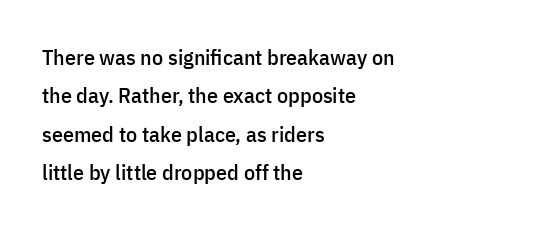
Underline: absent. Here the glyphs are tracked normally, forming tight word shapes. The type sits square on the baseline with zero lean. Each line starts at the same left margin while the right side varies.
